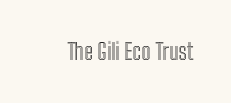
Tall strokes in this sample are plumb rather than angled. Short note: letters normally spaced. Lines of text with bare space underneath.
